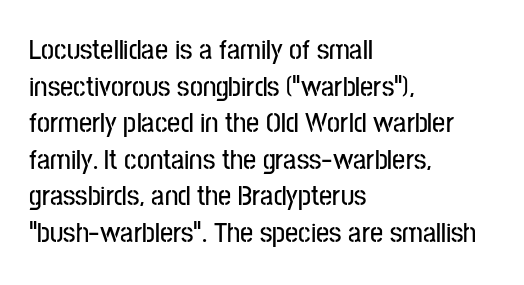
Do the characters align in a grid? No, the font is proportional. The letters stand straight up with perfectly vertical stems. If you drew a ruler down the left edge, every line would touch it. The space between consecutive lines is moderate. Underline: absent. The face used here is a sans, in the tradition of grotesques and geometrics.
